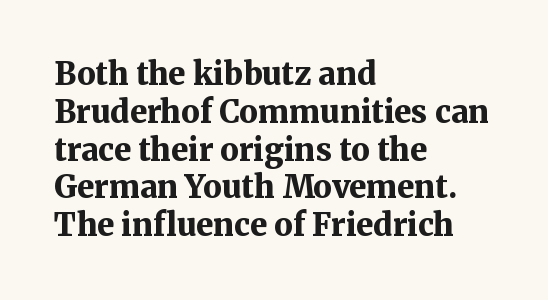
{"serif": "yes", "italic": "no", "bold": "yes", "weight": "bold", "width": "normal", "stroke_contrast": "medium", "x_height": "medium", "monospaced": "no", "underline": "no", "align": "left", "line_spacing_ratio": 1.22, "letter_spacing": "normal", "letter_spacing_em": 0.0, "glyph_px": 31}
